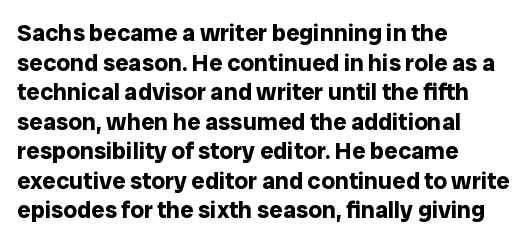
Q: Is the text bold? A: Yes.
Q: Is the text italic (slanted)? A: No, it is upright.
Q: Is the text underlined? A: No.
Q: How is the paragraph aligned? A: Left-aligned.
Q: Is the spacing between letters normal or unusually wide? A: Normal.
